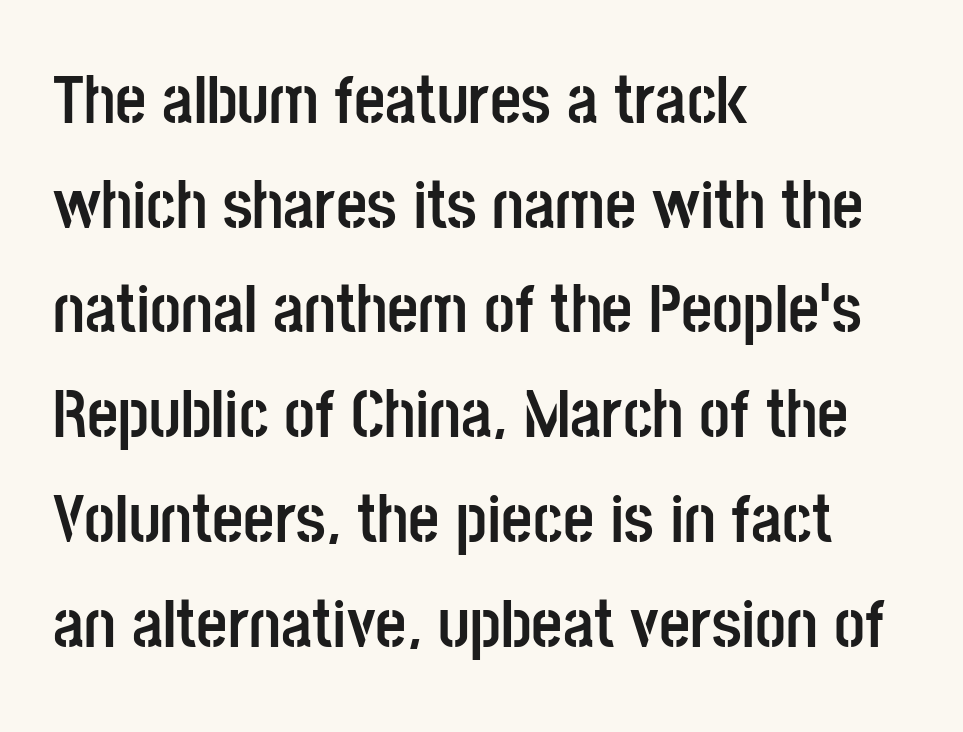
The image shows 68 px semibold, condensed sans-serif type, upright; set left-aligned, normal line spacing (1.54x), normal letter spacing, not underlined; low stroke contrast and a large x-height.
